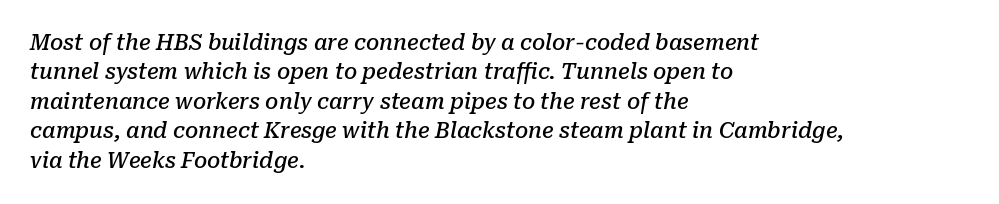
Quick note: italic. Strokes here are thickened, but only to semibold level. In CSS terms this would be text-align: left. In terms of letterspacing, this is plain default setting. Does the leading feel generous? No, just average. Words float on clear page, feet unadorned.
